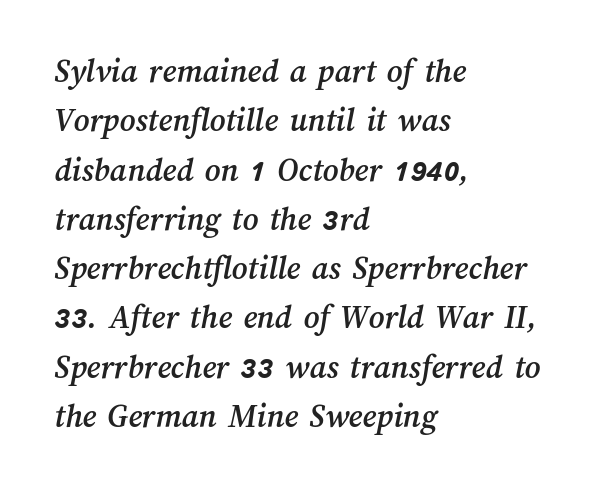
Q: Is the text underlined? A: No.
Q: How is the paragraph aligned? A: Left-aligned.
Q: Is the spacing between letters normal or unusually wide? A: Normal.
Q: Is the spacing between lines tight, normal or loose? A: Normal.
Q: Width (condensed, normal, or wide)? A: Normal.
Q: Stroke contrast? A: Medium.
Q: x-height? A: Medium.
Q: Monospaced? A: No.
